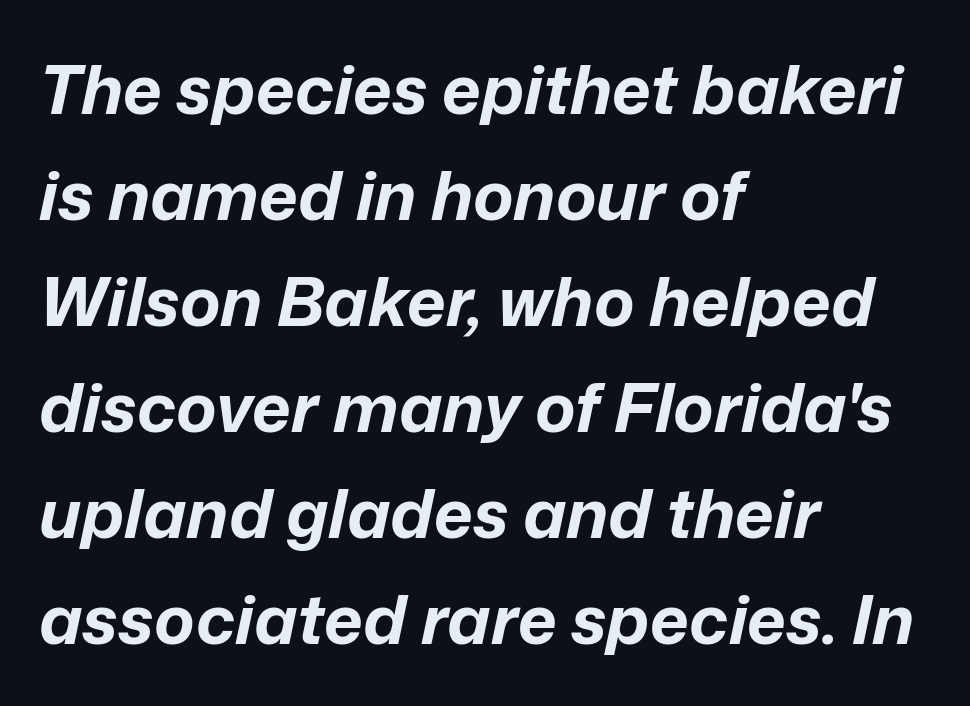
The image shows 68 px bold type, italic (leaning right); set left-aligned, normal line spacing (1.56x), normal letter spacing, not underlined; low stroke contrast and a medium x-height.
